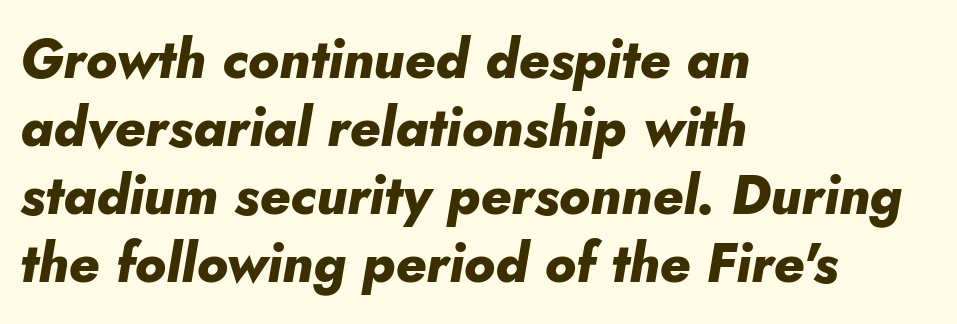
{"italic": "yes", "lean": "right", "slant_degrees": 10, "bold": "yes", "weight": "heavy", "width": "normal", "stroke_contrast": "low", "x_height": "small", "monospaced": "no", "underline": "no", "align": "left", "line_spacing": "normal", "line_spacing_ratio": 1.26, "letter_spacing": "normal", "letter_spacing_em": 0.0, "glyph_px": 54}
